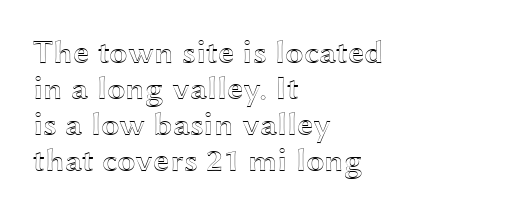
Q: Is the text italic (slanted)? A: No, it is upright.
Q: Is the text underlined? A: No.
Q: How is the paragraph aligned? A: Left-aligned.
Q: Is the spacing between letters normal or unusually wide? A: Normal.
Q: Is the spacing between lines tight, normal or loose? A: Tight.
Q: Width (condensed, normal, or wide)? A: Wide.
Q: x-height? A: Medium.
Q: Monospaced? A: No.
